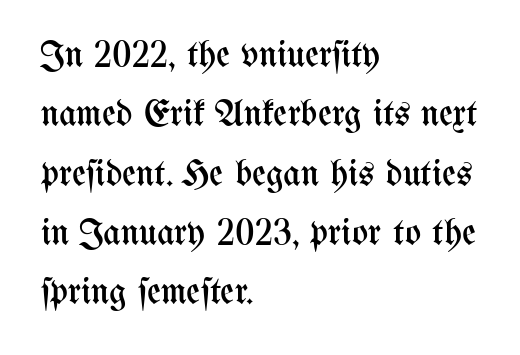
The image shows 38 px regular-weight, condensed type, upright; set left-aligned, normal line spacing (1.56x), normal letter spacing, not underlined; medium stroke contrast and a medium x-height.
